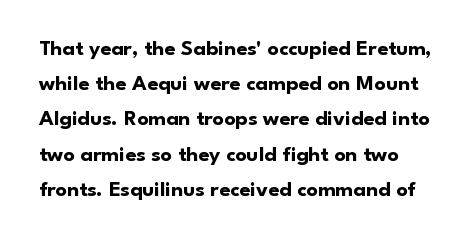
The image shows 22 px bold type, upright; set normal line spacing (1.6x), normal letter spacing, not underlined.
